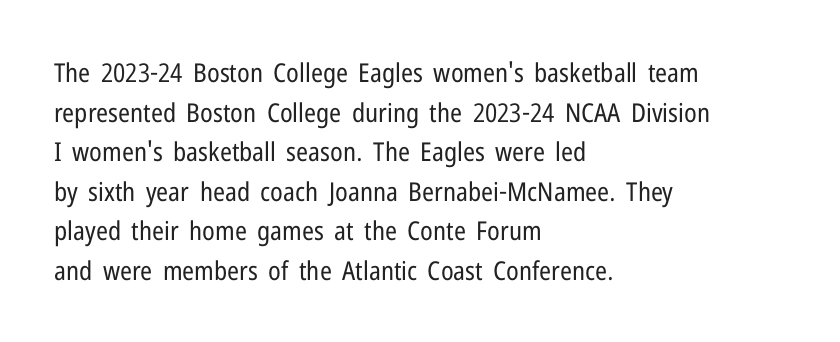
The block of text has a typical density, with ordinary space between rows. The line texture is even and compact thanks to regular tracking. Nothing heavy about these letters — not bold at all. Which margin do the lines hug? The left one — the right edge is uneven.
